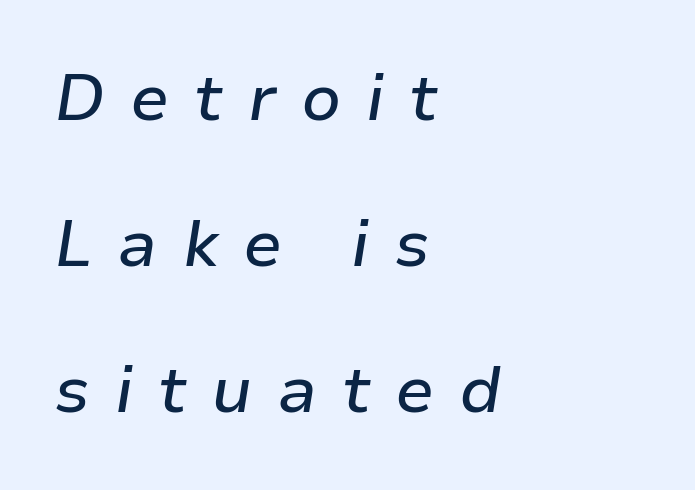
{"italic": "yes", "lean": "right", "slant_degrees": 9, "width": "normal", "stroke_contrast": "low", "x_height": "medium", "monospaced": "no", "underline": "no", "align": "left", "line_spacing": "loose", "line_spacing_ratio": 2.25, "letter_spacing": "wide", "letter_spacing_em": 0.38, "glyph_px": 65}
